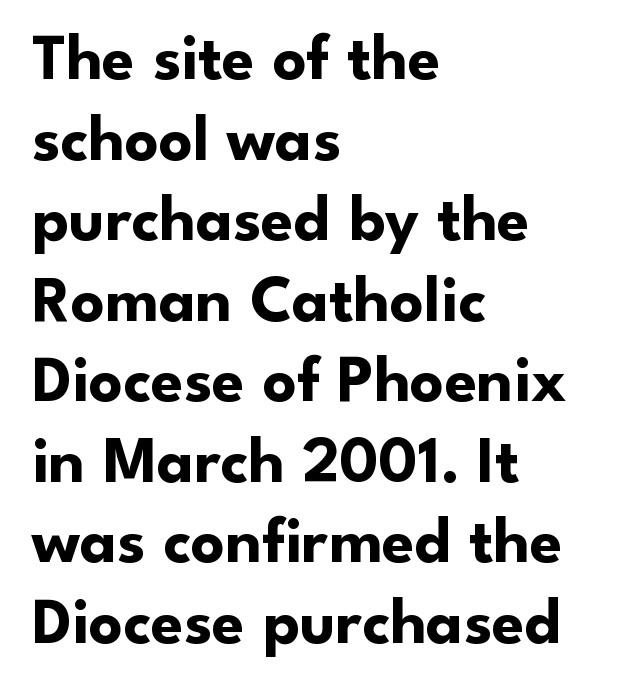
{"serif": "no", "italic": "no", "bold": "yes", "weight": "bold", "width": "normal", "stroke_contrast": "low", "x_height": "small", "monospaced": "no", "underline": "no", "align": "left", "line_spacing_ratio": 1.22, "letter_spacing": "normal", "letter_spacing_em": 0.0, "glyph_px": 66}
